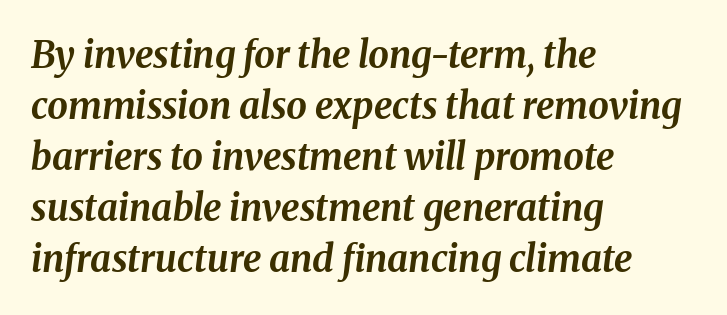
The image shows 37 px bold type, italic (leaning right); set left-aligned, normal line spacing (1.38x), normal letter spacing, not underlined; medium stroke contrast and a medium x-height.
